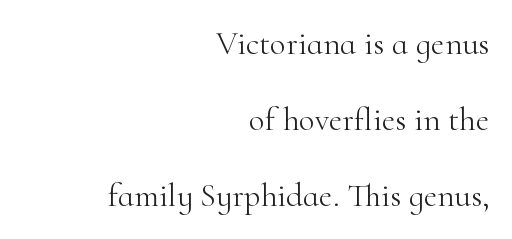
{"serif": "yes", "italic": "no", "bold": "no", "weight": "light", "width": "normal", "stroke_contrast": "high", "x_height": "small", "monospaced": "no", "underline": "no", "align": "right", "line_spacing": "loose", "line_spacing_ratio": 2.3, "letter_spacing": "normal", "letter_spacing_em": 0.0, "glyph_px": 33}
